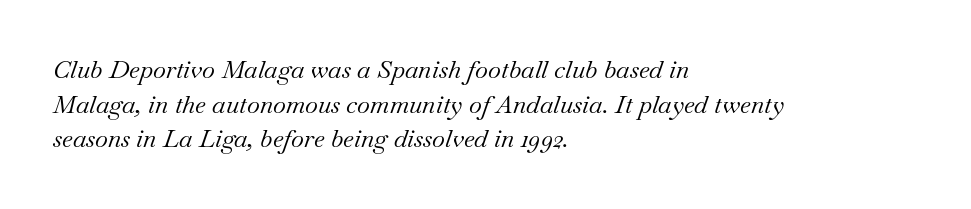
Q: Is the text bold? A: No.
Q: Is the text italic (slanted)? A: Yes, it leans right by about 18 degrees.
Q: Is the text underlined? A: No.
Q: How is the paragraph aligned? A: Left-aligned.
Q: Is the spacing between letters normal or unusually wide? A: Normal.
Q: Is the spacing between lines tight, normal or loose? A: Normal.
